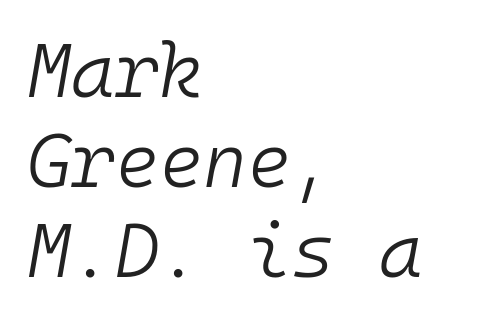
Alignment: flush left. Tall strokes in this sample are angled rather than plumb. Heaviness? Minimal to ordinary, like unemphasized prose. Check the space under the baseline: it is left empty. This sample has the even, mechanical cadence of fixed-width lettering. The face used here is rendered with its standard letterfit.
